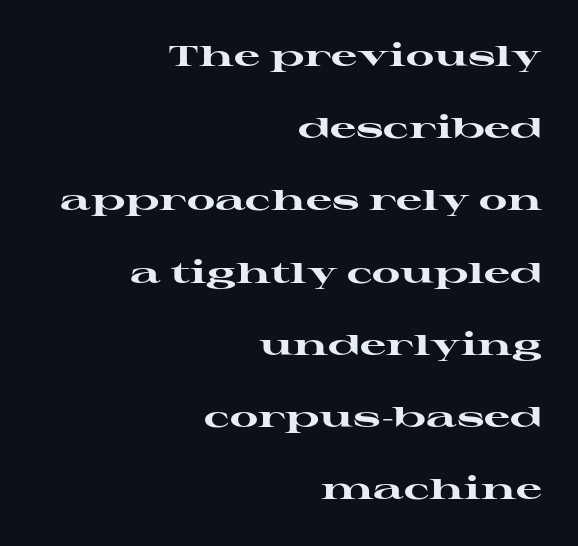
If you drew a line through each stem, it would be perfectly vertical. Has an underline been added? It has not. Which margin do the lines hug? The right one — the left edge is uneven. Tracking value appears to be zero — textbook default spacing.
